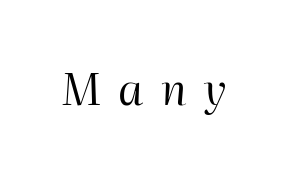
{"italic": "yes", "lean": "right", "slant_degrees": 2, "bold": "no", "weight": "regular", "width": "normal", "stroke_contrast": "high", "x_height": "medium", "monospaced": "no", "underline": "no", "letter_spacing": "wide", "letter_spacing_em": 0.4, "glyph_px": 44}
